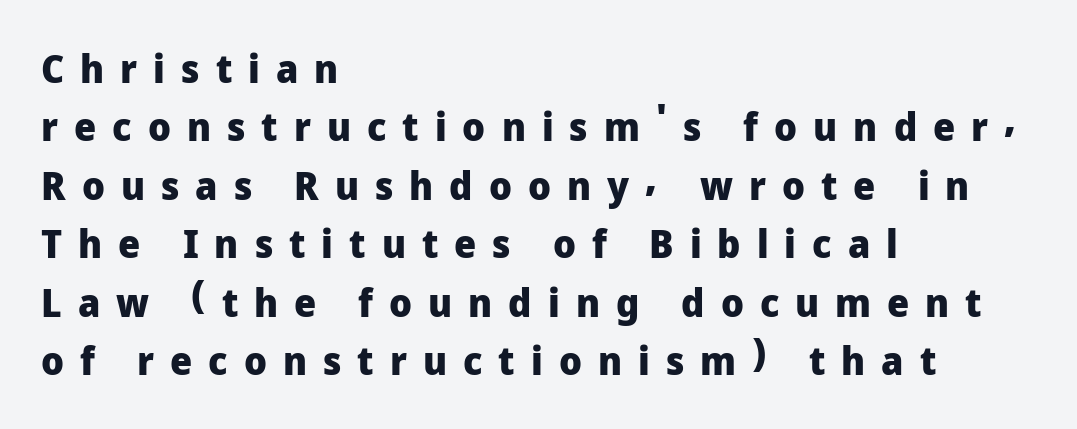
The image shows 39 px heavy sans-serif type, upright; set left-aligned, normal line spacing (1.5x), unusually wide letter spacing (+0.41 em), not underlined; low stroke contrast and a medium x-height.
